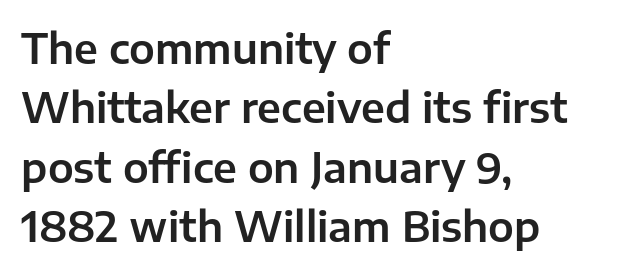
{"serif": "no", "italic": "no", "width": "normal", "stroke_contrast": "low", "x_height": "medium", "monospaced": "no", "underline": "no", "align": "left", "line_spacing": "normal", "line_spacing_ratio": 1.45, "letter_spacing": "normal", "letter_spacing_em": 0.0, "glyph_px": 41}
